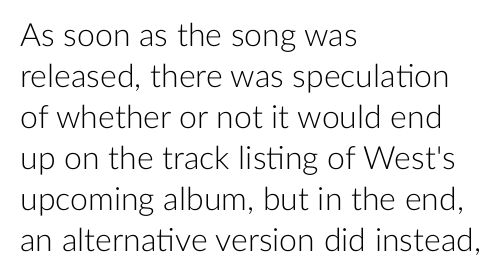
{"serif": "no", "italic": "no", "bold": "no", "weight": "light", "width": "normal", "stroke_contrast": "low", "x_height": "medium", "monospaced": "no", "underline": "no", "align": "left", "line_spacing": "normal", "line_spacing_ratio": 1.28, "letter_spacing": "normal", "letter_spacing_em": 0.0, "glyph_px": 32}
